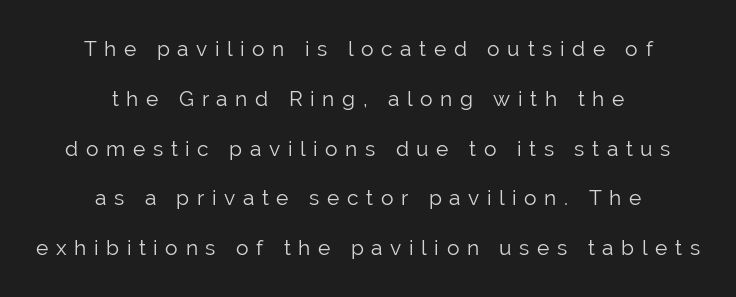
The image shows 21 px text type, upright; set centered, loose line spacing (2.37x), unusually wide letter spacing (+0.36 em), not underlined.
